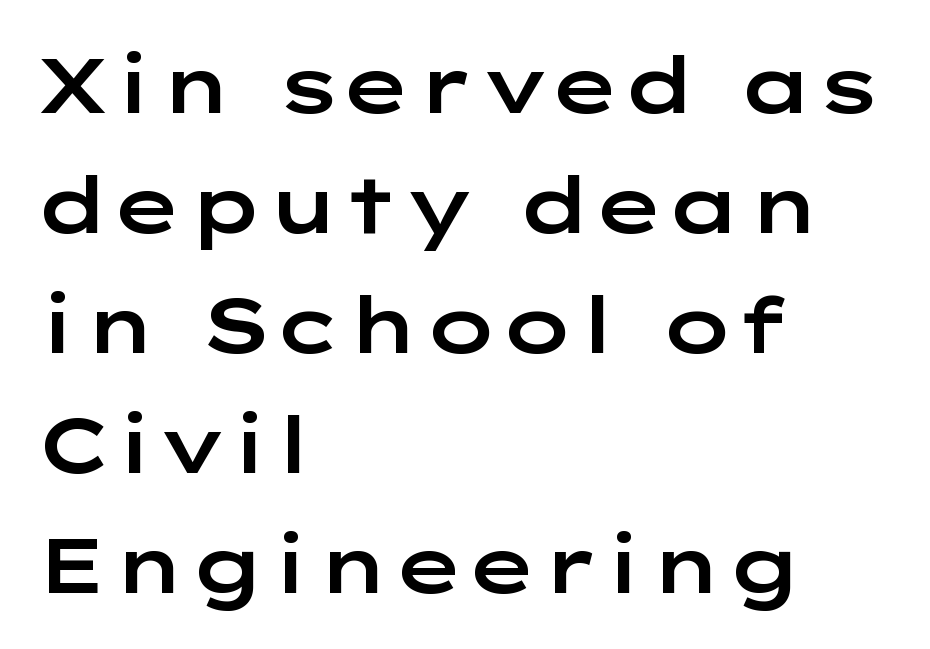
No italicization has been applied; the sample stays upright. The rendering uses a moderate line-height, typical for paragraphs. These lines are composed in type without serifs. Descender tails drop into unmarked territory. What stands out about the letter spacing? Nothing — it is the standard amount. The ragged edge is on the right, which tells us the setting is flush left.
